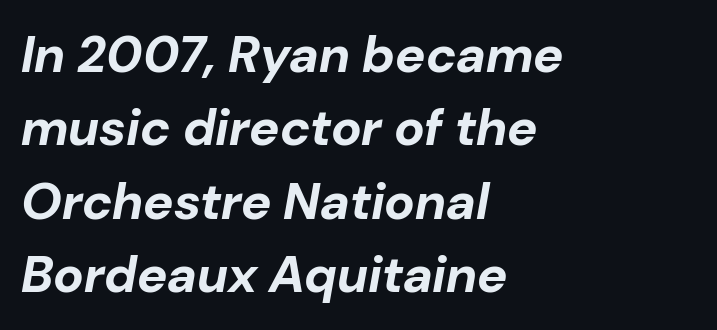
Q: Is the text bold? A: Yes.
Q: Is the text italic (slanted)? A: Yes, it leans right by about 10 degrees.
Q: Is the text underlined? A: No.
Q: How is the paragraph aligned? A: Left-aligned.
Q: Is the spacing between letters normal or unusually wide? A: Normal.
Q: Is the spacing between lines tight, normal or loose? A: Normal.
Q: Width (condensed, normal, or wide)? A: Normal.
Q: Stroke contrast? A: Low.
Q: x-height? A: Medium.
Q: Monospaced? A: No.
